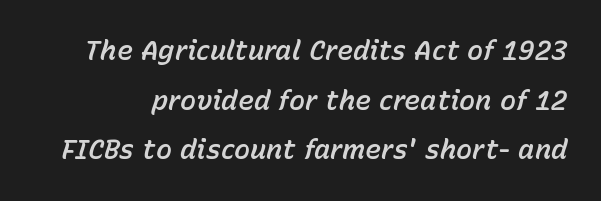
{"italic": "yes", "lean": "right", "slant_degrees": 15, "underline": "no", "line_spacing_ratio": 1.84, "letter_spacing": "normal", "letter_spacing_em": 0.0, "glyph_px": 27}
